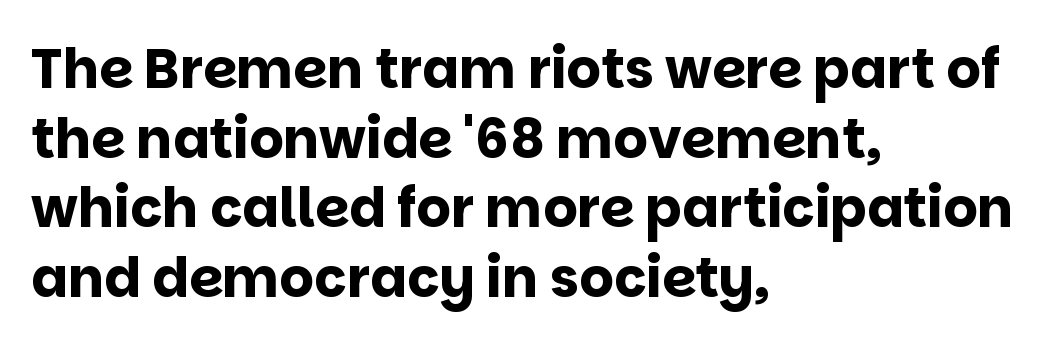
The image shows 54 px bold sans-serif type, upright; set left-aligned, normal line spacing (1.29x), normal letter spacing, not underlined; low stroke contrast and a large x-height.
